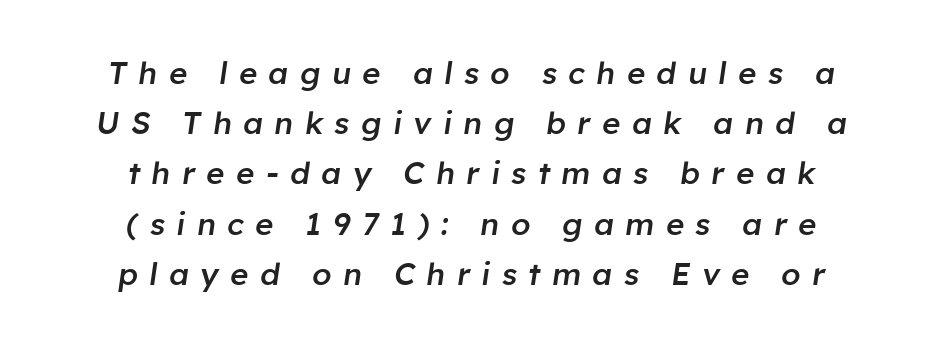
Q: Is the text bold? A: Semi-bold.
Q: Is the text italic (slanted)? A: Yes, it leans right by about 8 degrees.
Q: Is the text underlined? A: No.
Q: How is the paragraph aligned? A: Centered.
Q: Is the spacing between letters normal or unusually wide? A: Unusually wide.
Q: Is the spacing between lines tight, normal or loose? A: Normal.
Q: Width (condensed, normal, or wide)? A: Normal.
Q: Stroke contrast? A: Low.
Q: x-height? A: Medium.
Q: Monospaced? A: No.
